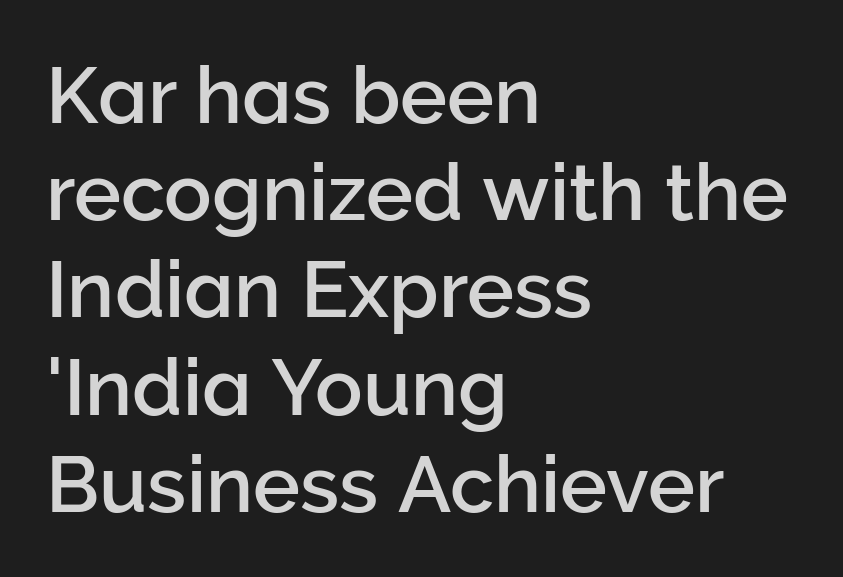
The image shows 79 px sans-serif type, upright; set left-aligned, line spacing 1.23x, normal letter spacing, not underlined; low stroke contrast and a medium x-height.
